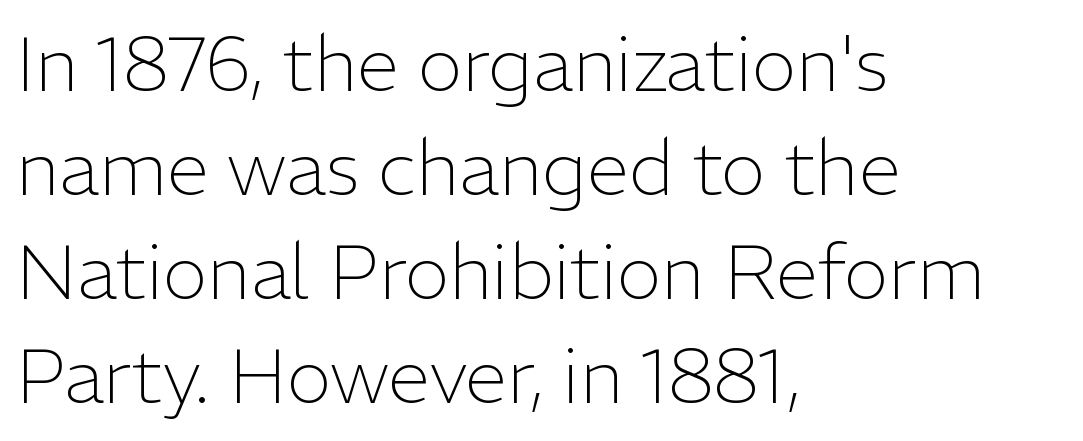
Only glyphs here, with clear space below each row. Think standard paragraph weight, or any step lighter than that. These lines are composed in type without serifs. Every row of glyphs begins at an identical x-position on the left.
